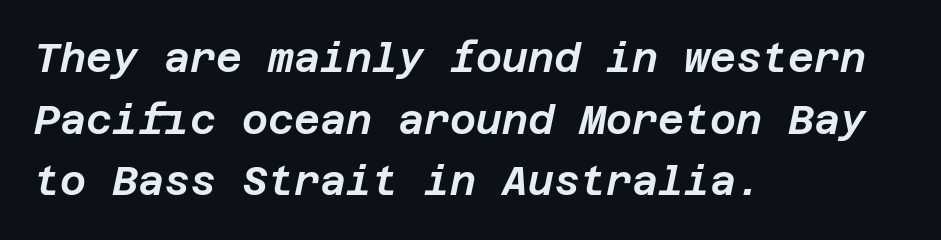
The image shows 40 px text type, italic (leaning right); set left-aligned, normal line spacing (1.54x), normal letter spacing, not underlined; low stroke contrast and a large x-height.
